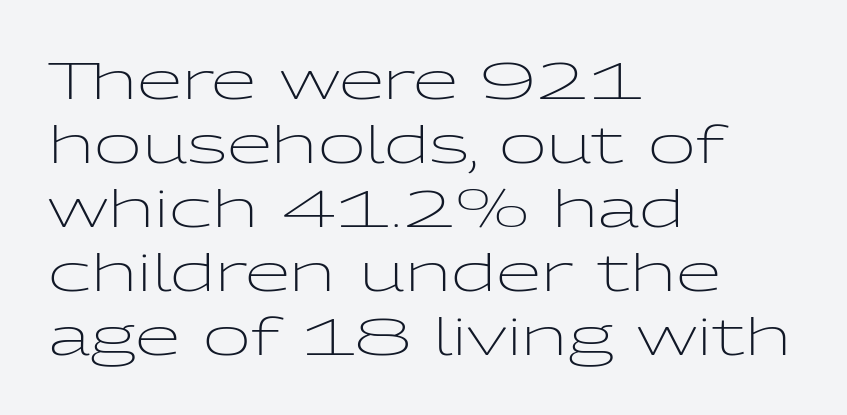
Q: Is the text bold? A: No.
Q: Is the text italic (slanted)? A: No, it is upright.
Q: Is the typeface a serif or a sans-serif typeface? A: Sans-serif.
Q: Is the text underlined? A: No.
Q: How is the paragraph aligned? A: Left-aligned.
Q: Is the spacing between letters normal or unusually wide? A: Normal.
Q: Width (condensed, normal, or wide)? A: Wide.
Q: Stroke contrast? A: Low.
Q: x-height? A: Medium.
Q: Monospaced? A: No.
